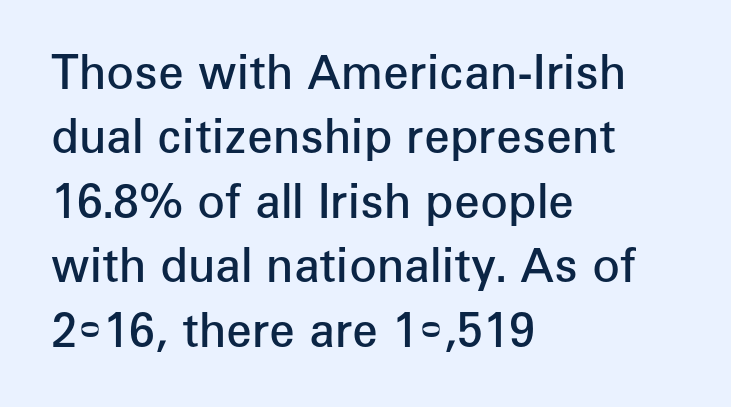
The image shows 46 px semibold sans-serif type, upright; set left-aligned, normal line spacing (1.4x), normal letter spacing, not underlined; low stroke contrast and a medium x-height.
